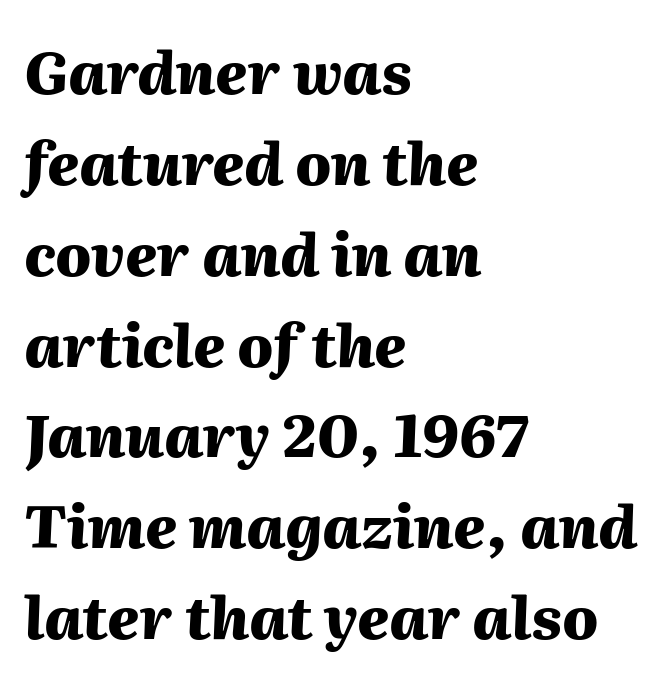
The image shows 59 px heavy type, italic (leaning right); set left-aligned, normal line spacing (1.54x), normal letter spacing, not underlined; medium stroke contrast and a medium x-height.
